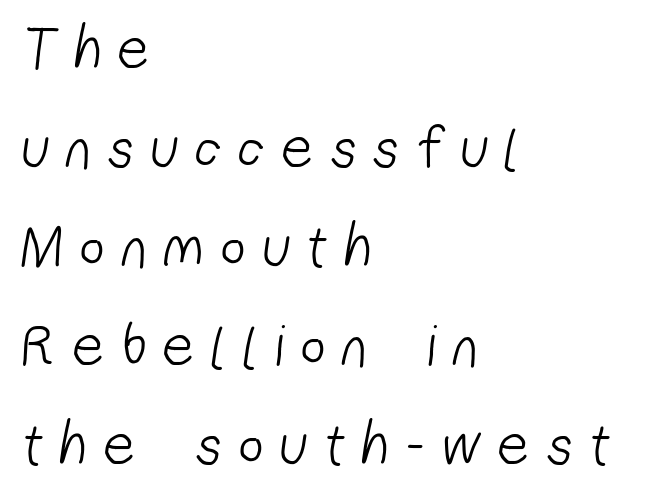
Q: Is the text bold? A: No.
Q: Is the typeface a serif or a sans-serif typeface? A: Sans-serif.
Q: Is the text underlined? A: No.
Q: How is the paragraph aligned? A: Left-aligned.
Q: Is the spacing between letters normal or unusually wide? A: Unusually wide.
Q: Is the spacing between lines tight, normal or loose? A: Normal.
Q: Width (condensed, normal, or wide)? A: Condensed.
Q: Stroke contrast? A: Low.
Q: x-height? A: Medium.
Q: Monospaced? A: No.
